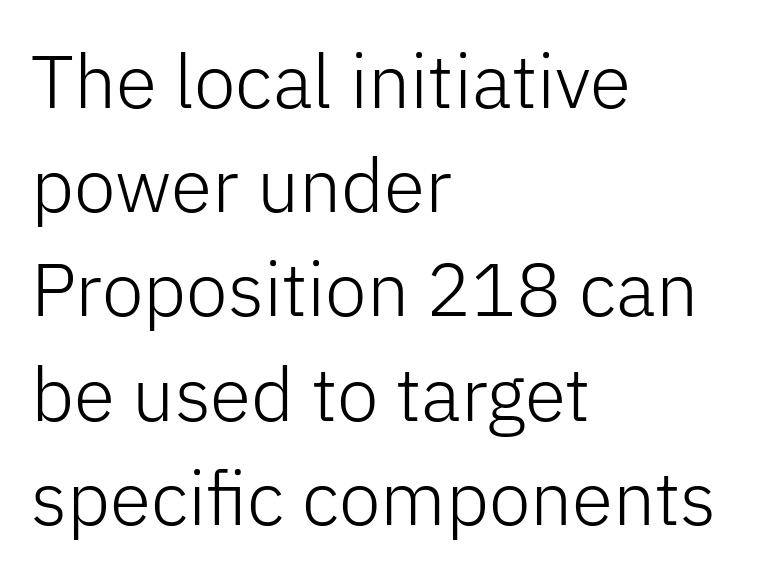
{"serif": "no", "italic": "no", "bold": "no", "weight": "light", "width": "normal", "stroke_contrast": "low", "x_height": "medium", "monospaced": "no", "underline": "no", "align": "left", "line_spacing": "normal", "line_spacing_ratio": 1.39, "letter_spacing": "normal", "letter_spacing_em": 0.0, "glyph_px": 75}
